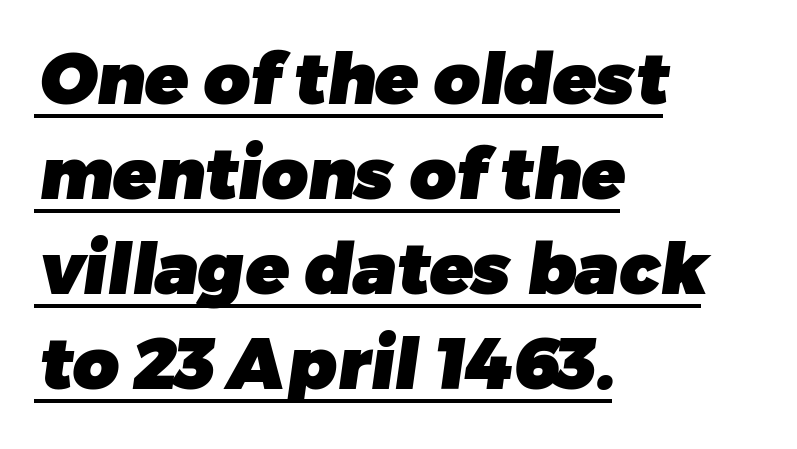
The image shows 71 px heavy sans-serif type; set left-aligned, normal line spacing (1.34x), normal letter spacing, underlined; low stroke contrast and a medium x-height.
